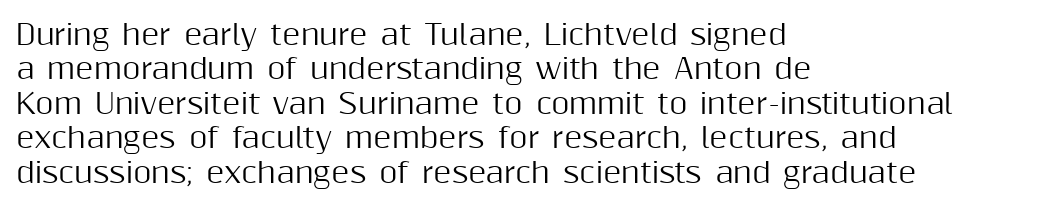
{"serif": "no", "italic": "no", "width": "normal", "stroke_contrast": "medium", "x_height": "medium", "monospaced": "no", "underline": "no", "align": "left", "line_spacing_ratio": 1.23, "letter_spacing": "normal", "letter_spacing_em": 0.0, "glyph_px": 28}
